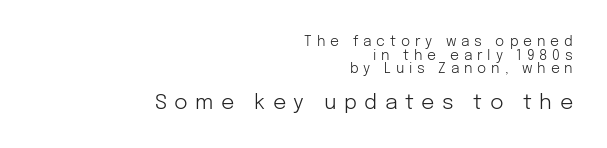
If you squint, the bottom block still reads clearly — it's the larger of the two. The lines are packed closely together with very little leading. Notice how the stems are strictly vertical — no italics here. Decoration check: the copy has no underline.
